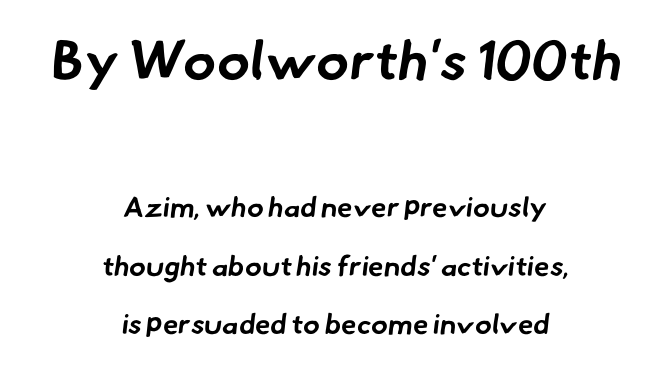
Default kerning and tracking; the words read as compact shapes. Check the space under the baseline: it is left empty. Students, this is bold: see how much ink each stroke carries. Notice how the passage keeps no hard edge, just a central spine. The rendering shows plain stroke endings on the letterforms — a sans-serif design. Which of the two is more prominent by size? The first, at the top.
